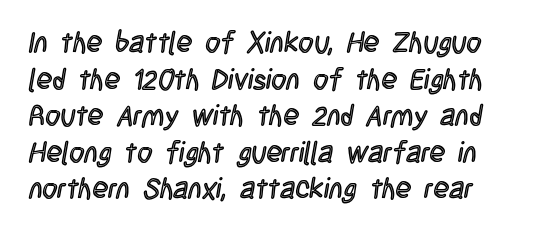
Q: Is the text italic (slanted)? A: Yes.
Q: Is the text underlined? A: No.
Q: Is the spacing between letters normal or unusually wide? A: Normal.
Q: Is the spacing between lines tight, normal or loose? A: Normal.
Q: Width (condensed, normal, or wide)? A: Condensed.
Q: x-height? A: Large.
Q: Monospaced? A: No.
